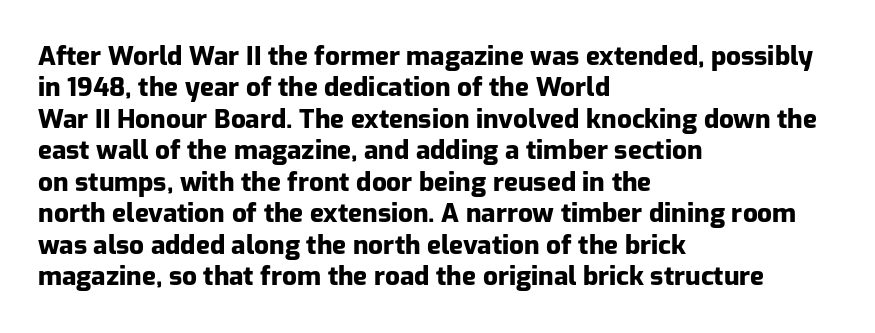
{"italic": "no", "bold": "yes", "underline": "no", "align": "left", "line_spacing_ratio": 1.21, "letter_spacing": "normal", "letter_spacing_em": 0.0, "glyph_px": 26}
